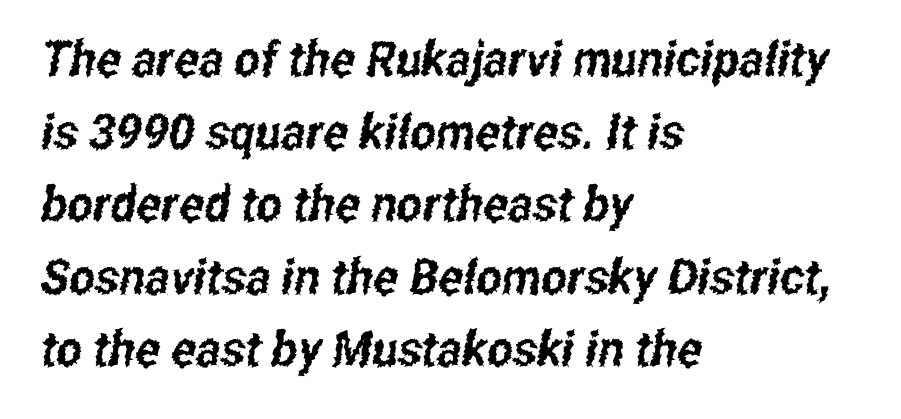
The image shows 49 px condensed sans-serif type; set left-aligned, normal line spacing (1.48x), normal letter spacing, not underlined; low stroke contrast and a medium x-height.
